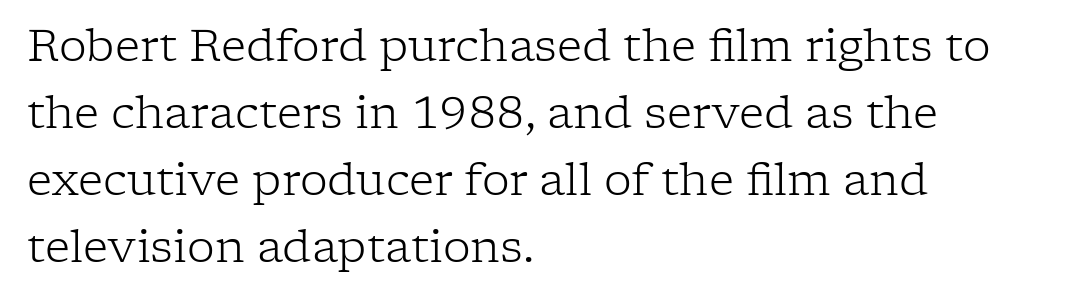
The image shows 44 px light serif type, upright; set left-aligned, normal line spacing (1.52x), normal letter spacing, not underlined; low stroke contrast and a medium x-height.
